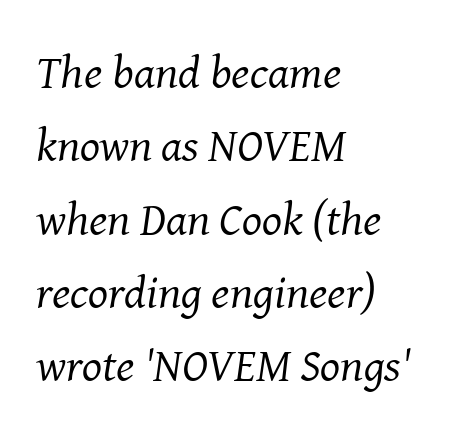
{"serif": "yes", "italic": "yes", "lean": "right", "slant_degrees": 8, "bold": "no", "weight": "regular", "width": "normal", "stroke_contrast": "medium", "x_height": "medium", "monospaced": "no", "underline": "no", "align": "left", "line_spacing": "normal", "line_spacing_ratio": 1.56, "letter_spacing": "normal", "letter_spacing_em": 0.0, "glyph_px": 47}
